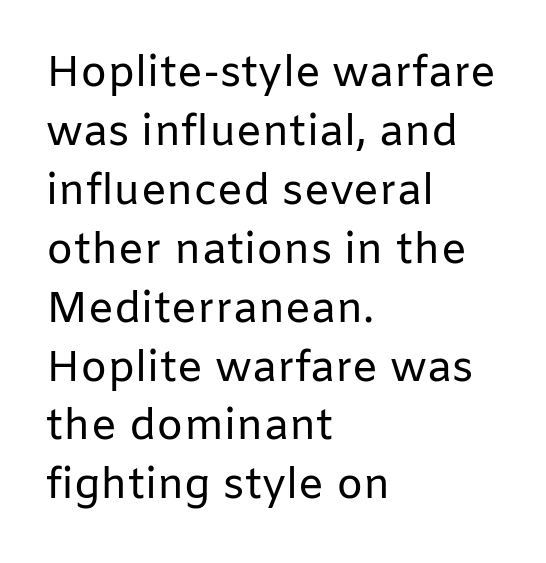
Q: Is the text bold? A: No.
Q: Is the text italic (slanted)? A: No, it is upright.
Q: Is the typeface a serif or a sans-serif typeface? A: Sans-serif.
Q: Is the text underlined? A: No.
Q: How is the paragraph aligned? A: Left-aligned.
Q: Is the spacing between letters normal or unusually wide? A: Normal.
Q: Is the spacing between lines tight, normal or loose? A: Normal.
Q: Width (condensed, normal, or wide)? A: Normal.
Q: Stroke contrast? A: Low.
Q: x-height? A: Medium.
Q: Monospaced? A: No.
